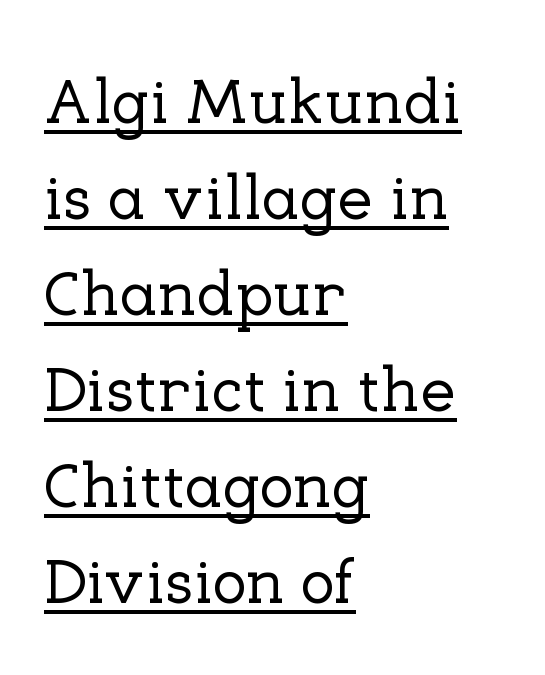
Q: Is the text italic (slanted)? A: No, it is upright.
Q: Is the typeface a serif or a sans-serif typeface? A: Serif.
Q: Is the text underlined? A: Yes.
Q: How is the paragraph aligned? A: Left-aligned.
Q: Is the spacing between letters normal or unusually wide? A: Normal.
Q: Is the spacing between lines tight, normal or loose? A: Normal.
Q: Width (condensed, normal, or wide)? A: Normal.
Q: Stroke contrast? A: Low.
Q: x-height? A: Medium.
Q: Monospaced? A: No.
